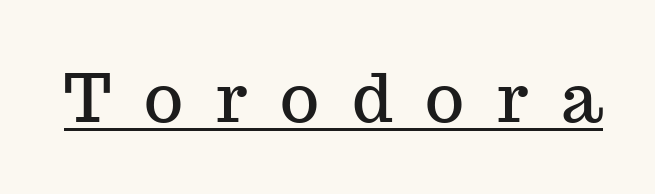
The image shows 67 px serif type, upright; set unusually wide letter spacing (+0.49 em), underlined; medium stroke contrast and a medium x-height.
